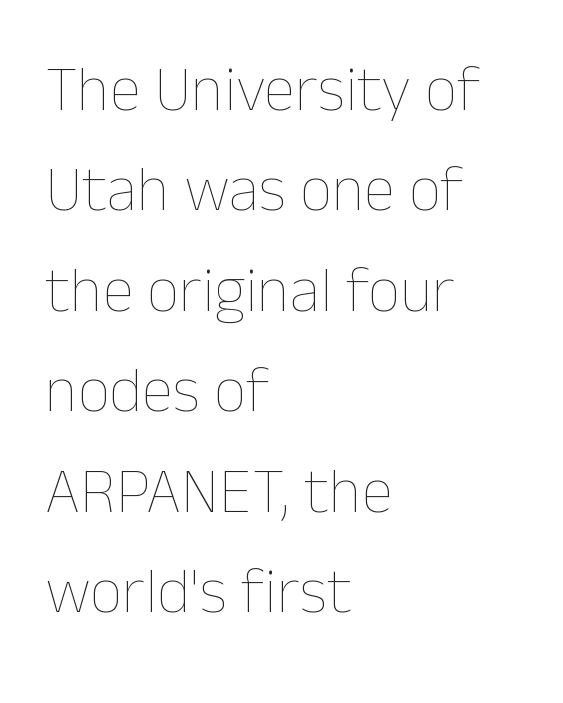
{"italic": "no", "bold": "no", "weight": "thin", "width": "normal", "stroke_contrast": "low", "x_height": "medium", "monospaced": "no", "underline": "no", "align": "left", "line_spacing": "normal", "line_spacing_ratio": 1.57, "letter_spacing": "normal", "letter_spacing_em": 0.0, "glyph_px": 64}
